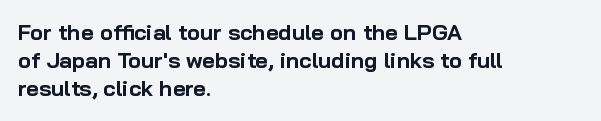
The image shows 22 px bold type, upright; set left-aligned, normal line spacing (1.28x), normal letter spacing, not underlined.
